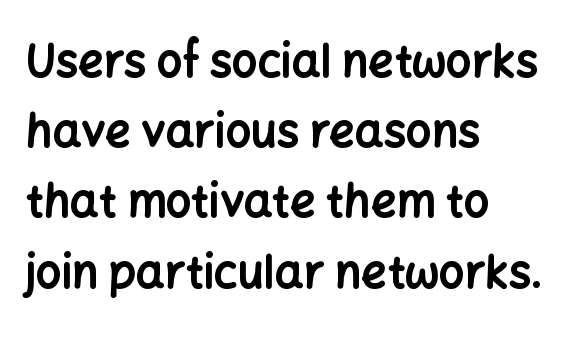
Q: Is the text bold? A: Yes.
Q: Is the text italic (slanted)? A: No, it is upright.
Q: Is the typeface a serif or a sans-serif typeface? A: Sans-serif.
Q: Is the text underlined? A: No.
Q: How is the paragraph aligned? A: Left-aligned.
Q: Is the spacing between letters normal or unusually wide? A: Normal.
Q: Is the spacing between lines tight, normal or loose? A: Normal.
Q: Width (condensed, normal, or wide)? A: Normal.
Q: Stroke contrast? A: Low.
Q: x-height? A: Medium.
Q: Monospaced? A: No.
